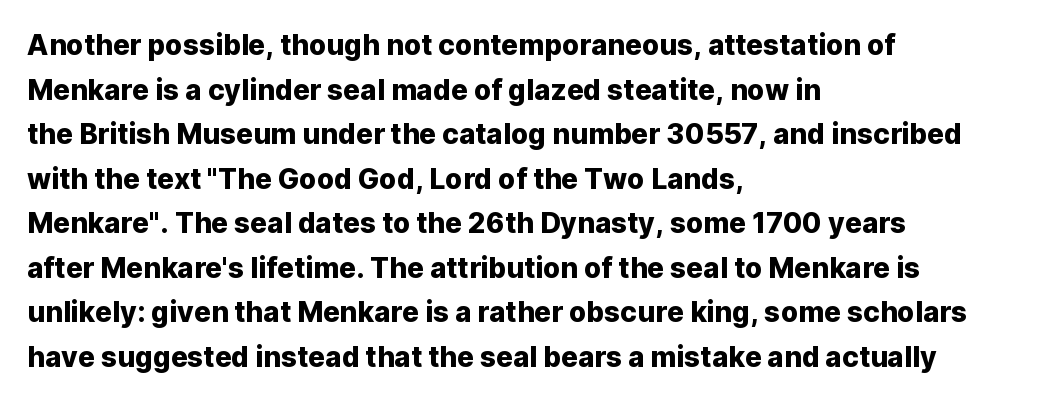
The passage shown is typed in a proportional face where columns would drift. The letters sit at their default tracking, neither squeezed nor spread. This is roman type, the default non-slanted kind. Every row of glyphs begins at an identical x-position on the left.
